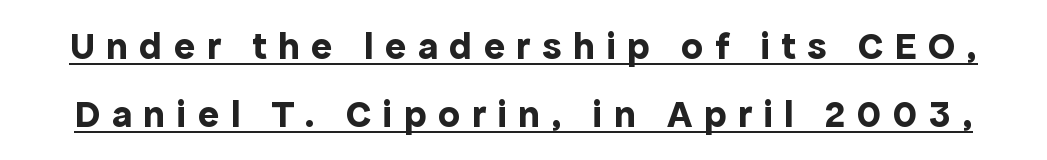
{"serif": "no", "italic": "no", "bold": "yes", "weight": "bold", "width": "normal", "x_height": "medium", "monospaced": "no", "underline": "yes", "line_spacing_ratio": 1.74, "letter_spacing": "wide", "letter_spacing_em": 0.3, "glyph_px": 39}
